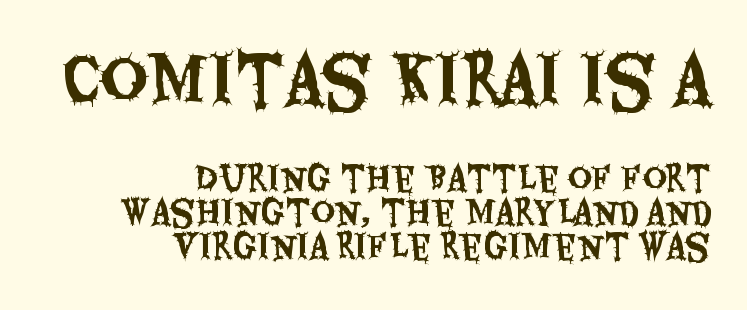
{"serif": "no", "italic": "no", "width": "condensed", "stroke_contrast": "medium", "x_height": "large", "monospaced": "no", "underline": "no", "align": "right", "line_spacing": "tight", "line_spacing_ratio": 1.03, "letter_spacing": "normal", "letter_spacing_em": 0.0, "larger_block": "first", "size_ratio": 2.0, "glyph_px": 66}
